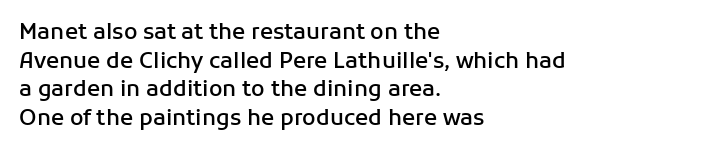
Between one letter and the next there's only the usual sliver of space. Firm but not heavy-handed strokes: this text is semibold. No italicization has been applied; the sample stays upright. Each line starts at the same left margin while the right side varies. Notice how descenders clear the ascenders below comfortably — that's standard leading.
